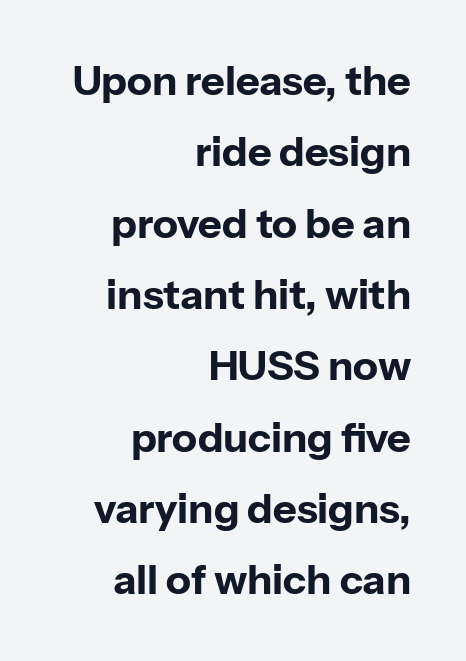
The image shows 41 px bold sans-serif type, upright; set right-aligned, line spacing 1.74x, normal letter spacing, not underlined; low stroke contrast and a medium x-height.
